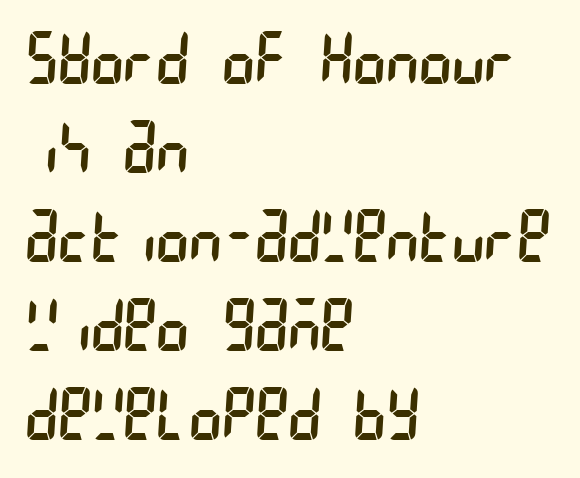
Every row of glyphs begins at an identical x-position on the left. The rendering keeps characters at their native spacing. A quiet, ordinary-to-light weight characterises the typeface. Nothing sits at the stroke ends, so this counts as sans-serif.
